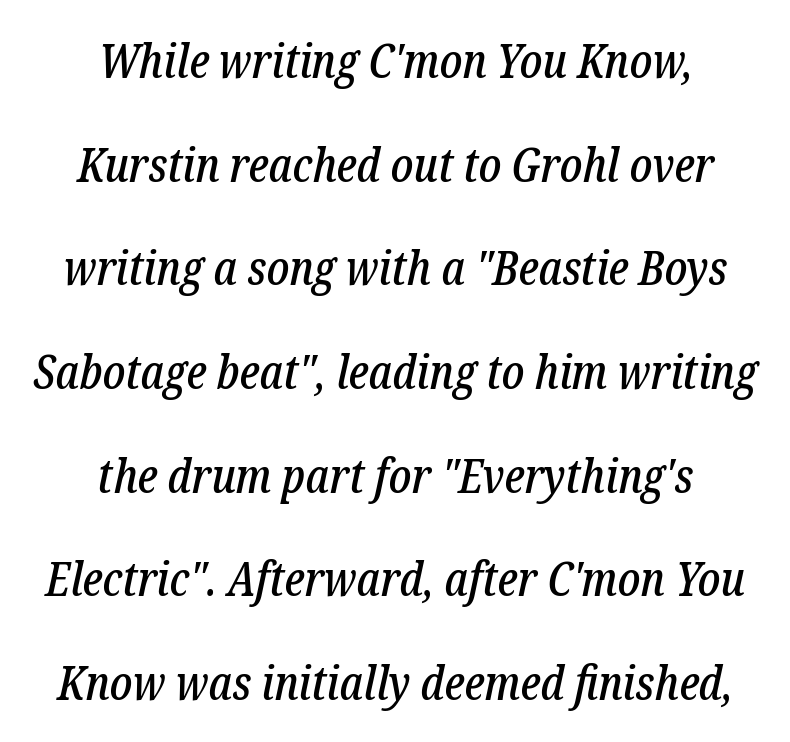
{"serif": "yes", "italic": "yes", "lean": "right", "slant_degrees": 12, "width": "condensed", "stroke_contrast": "low", "x_height": "medium", "monospaced": "no", "underline": "no", "align": "center", "line_spacing": "loose", "line_spacing_ratio": 2.16, "letter_spacing": "normal", "letter_spacing_em": 0.0, "glyph_px": 48}
